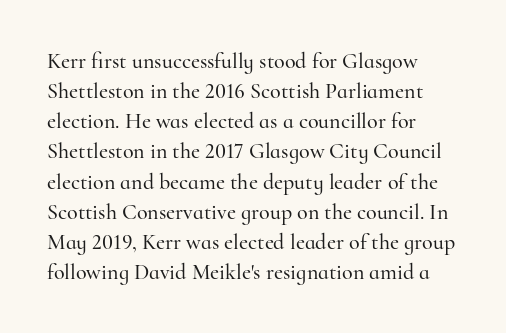
The lettering stays uniformly vertical, giving the passage a roman look. The text block is weighted toward the left margin, trailing off unevenly rightward. A typesetter would call this zero additional tracking. Evenly set lines give the paragraph a standard silhouette.
